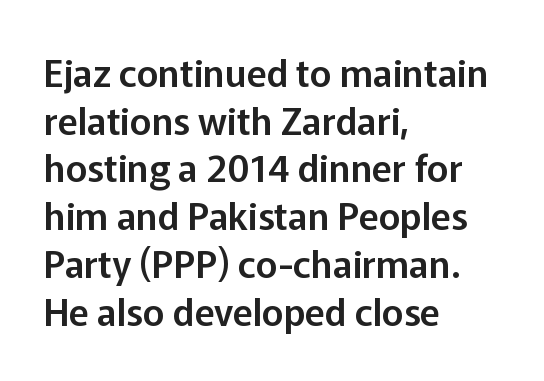
The image shows 37 px sans-serif type, upright; set left-aligned, normal line spacing (1.29x), normal letter spacing, not underlined; low stroke contrast and a medium x-height.
